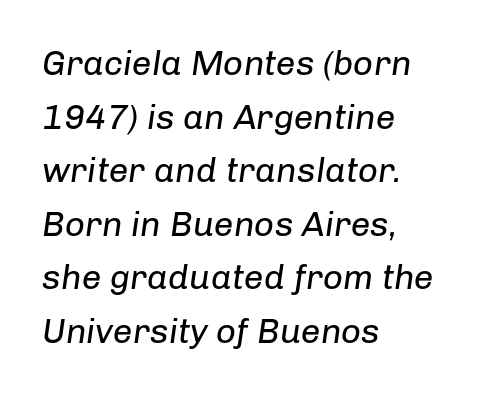
Does the leading feel generous? No, just average. The compositor pushed each line to the left boundary. The passage shown leans; its letterforms are oblique. Each stroke keeps to a modest, everyday thickness or less.
